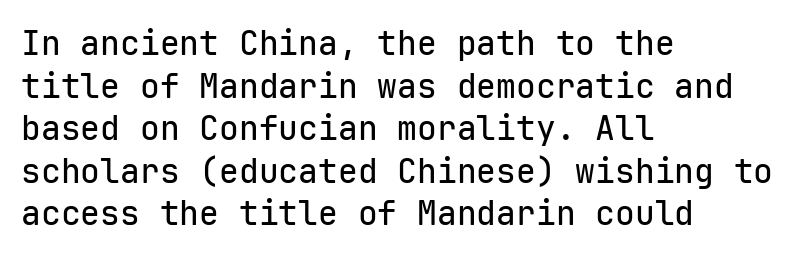
The block of text has a typical density, with ordinary space between rows. The letters stand upright; this is a roman face. Bare-footed words on every line. The face used here is monospaced, like something from a code editor. This is sans-serif lettering, the kind often seen on screens and signage. Glyph-to-glyph distance matches everyday printed text.
